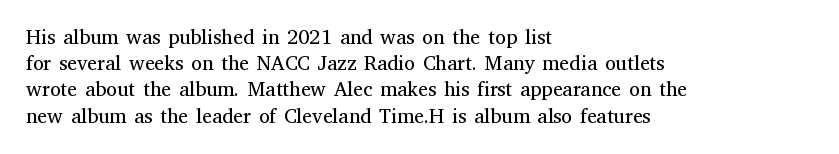
{"italic": "no", "bold": "no", "underline": "no", "align": "left", "line_spacing": "normal", "line_spacing_ratio": 1.31, "letter_spacing": "normal", "letter_spacing_em": 0.0, "glyph_px": 20}
